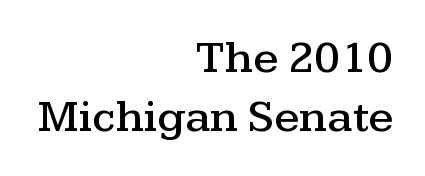
The image shows 46 px wide serif type, upright; set right-aligned, normal line spacing (1.28x), normal letter spacing, not underlined; medium stroke contrast and a medium x-height.
